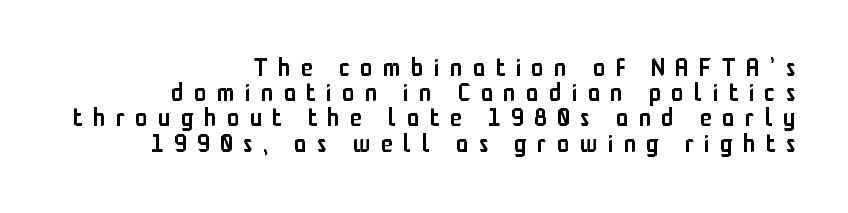
The image shows 25 px text type, upright; set right-aligned, tight line spacing (1.01x), unusually wide letter spacing (+0.42 em), not underlined.
